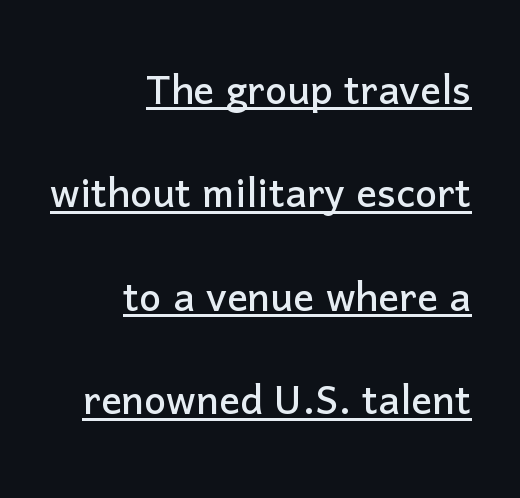
{"serif": "no", "italic": "no", "width": "normal", "stroke_contrast": "low", "x_height": "medium", "monospaced": "no", "underline": "yes", "align": "right", "line_spacing": "loose", "line_spacing_ratio": 1.99, "letter_spacing": "normal", "letter_spacing_em": 0.0, "glyph_px": 52}
